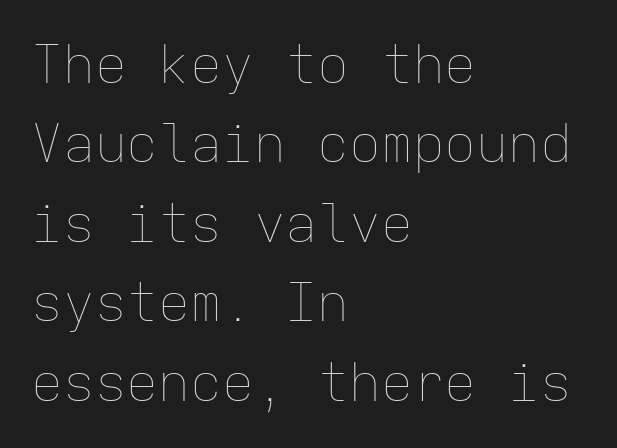
Q: Is the text bold? A: No.
Q: Is the text italic (slanted)? A: No, it is upright.
Q: Is the text underlined? A: No.
Q: How is the paragraph aligned? A: Left-aligned.
Q: Is the spacing between letters normal or unusually wide? A: Normal.
Q: Is the spacing between lines tight, normal or loose? A: Normal.
Q: Width (condensed, normal, or wide)? A: Normal.
Q: Stroke contrast? A: Low.
Q: x-height? A: Medium.
Q: Monospaced? A: Yes.
